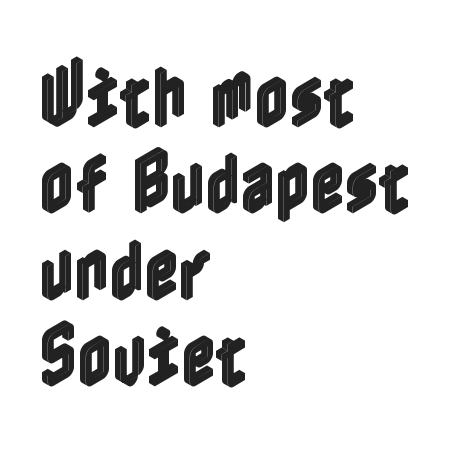
Leading matches the norm, producing a regular column. The gaps between neighbouring characters are ordinary and unremarkable. Style check: upright. Decoration check: the copy has no underline. Line beginnings align vertically; line endings do not.
